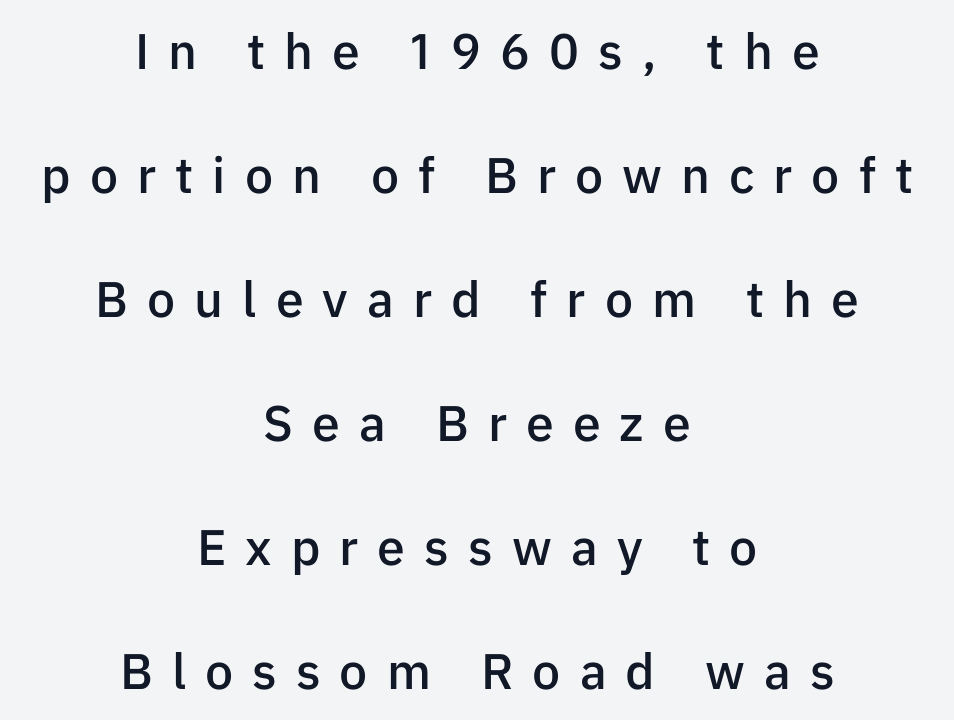
Q: Is the text bold? A: Semi-bold.
Q: Is the text italic (slanted)? A: No, it is upright.
Q: Is the typeface a serif or a sans-serif typeface? A: Sans-serif.
Q: Is the text underlined? A: No.
Q: How is the paragraph aligned? A: Centered.
Q: Is the spacing between letters normal or unusually wide? A: Unusually wide.
Q: Is the spacing between lines tight, normal or loose? A: Loose.
Q: Width (condensed, normal, or wide)? A: Normal.
Q: Stroke contrast? A: Low.
Q: x-height? A: Medium.
Q: Monospaced? A: No.
